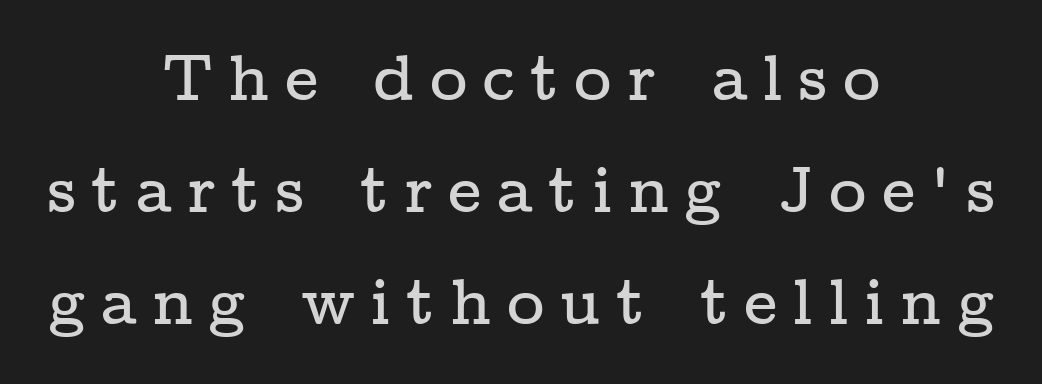
{"serif": "yes", "italic": "no", "width": "wide", "stroke_contrast": "low", "x_height": "medium", "monospaced": "no", "underline": "no", "align": "center", "line_spacing_ratio": 1.72, "letter_spacing": "wide", "letter_spacing_em": 0.23, "glyph_px": 65}
